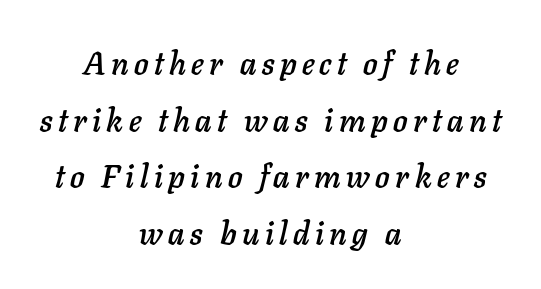
Q: Is the text italic (slanted)? A: Yes, it leans right by about 11 degrees.
Q: Is the text underlined? A: No.
Q: How is the paragraph aligned? A: Centered.
Q: Width (condensed, normal, or wide)? A: Normal.
Q: Stroke contrast? A: Low.
Q: x-height? A: Medium.
Q: Monospaced? A: No.
